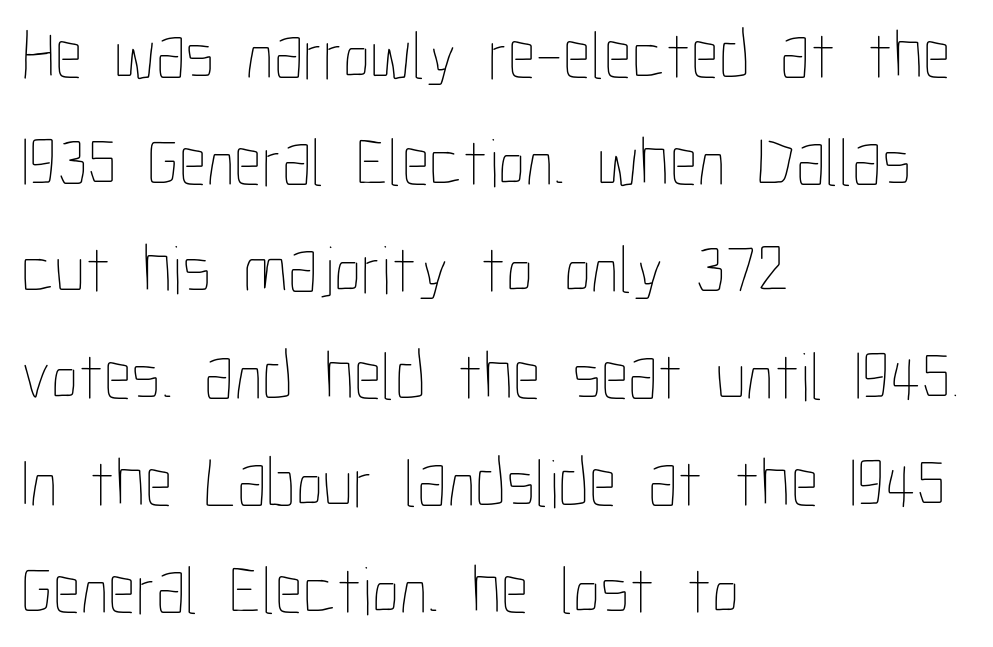
Q: Is the text bold? A: No.
Q: Is the text italic (slanted)? A: No, it is upright.
Q: Is the text underlined? A: No.
Q: How is the paragraph aligned? A: Left-aligned.
Q: Is the spacing between letters normal or unusually wide? A: Normal.
Q: Is the spacing between lines tight, normal or loose? A: Normal.
Q: Width (condensed, normal, or wide)? A: Condensed.
Q: Stroke contrast? A: Low.
Q: x-height? A: Medium.
Q: Monospaced? A: No.
